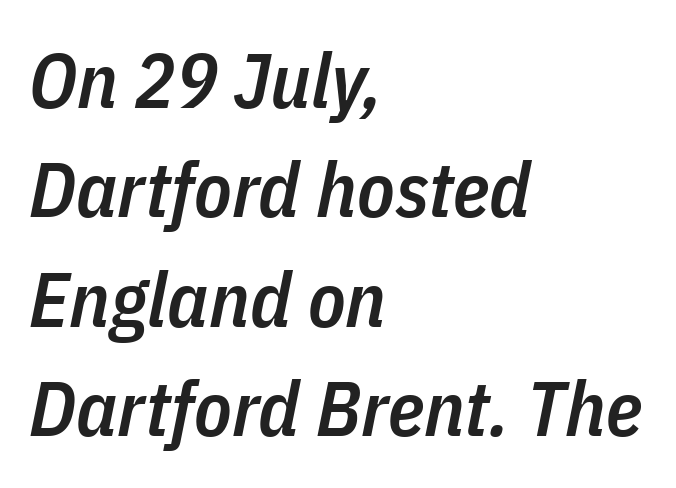
The image shows 77 px semibold, condensed type, italic (leaning right); set left-aligned, normal line spacing (1.42x), normal letter spacing, not underlined; low stroke contrast and a medium x-height.
